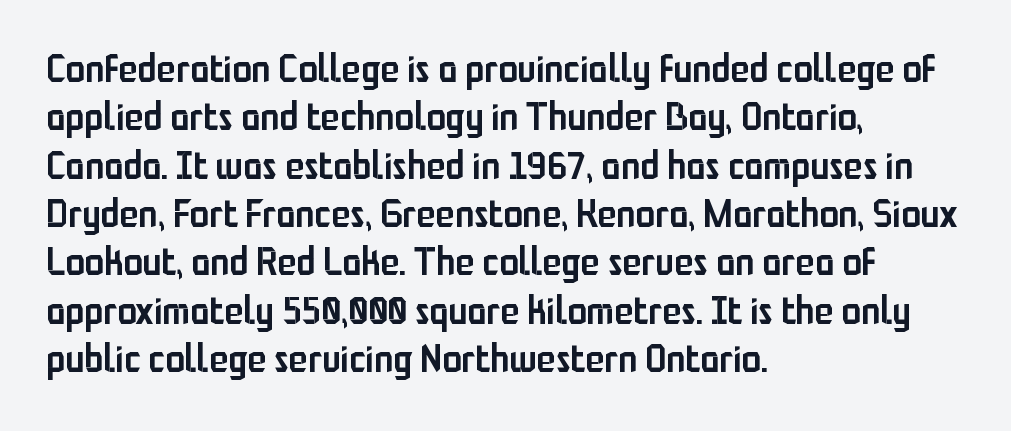
{"serif": "no", "italic": "no", "bold": "semi", "weight": "semibold", "width": "condensed", "stroke_contrast": "low", "x_height": "medium", "monospaced": "no", "underline": "no", "align": "left", "line_spacing_ratio": 1.24, "letter_spacing": "normal", "letter_spacing_em": 0.0, "glyph_px": 39}
